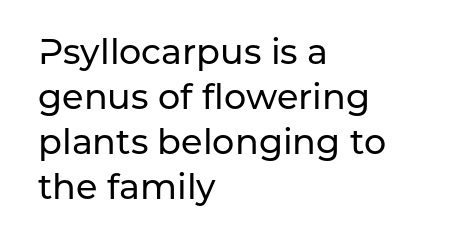
The image shows 35 px sans-serif type, upright; set left-aligned, normal line spacing (1.29x), normal letter spacing, not underlined; low stroke contrast and a medium x-height.
